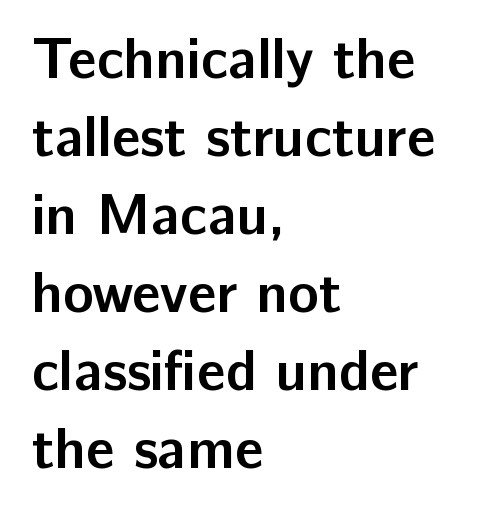
Note the varied advance widths — an 'i' is clearly narrower than an 'm'. The passage is arranged the way most books set body copy — flush left. Between one letter and the next there's only the usual sliver of space. Characters remain perfectly vertical along every line. Weight: bold. Baseline-to-baseline distance is the conventional proportion of letter height.
